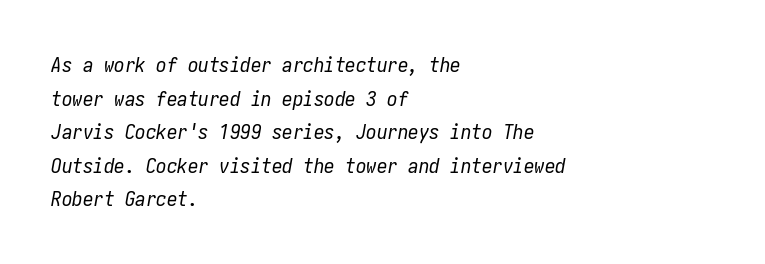
Q: Is the text bold? A: No.
Q: Is the text italic (slanted)? A: Yes, it leans right by about 10 degrees.
Q: Is the text underlined? A: No.
Q: How is the paragraph aligned? A: Left-aligned.
Q: Is the spacing between letters normal or unusually wide? A: Normal.
Q: Is the spacing between lines tight, normal or loose? A: Normal.
